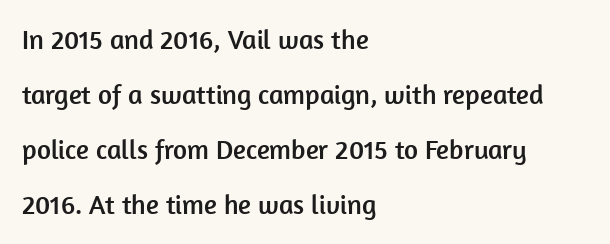
The image shows 27 px text type, upright; set left-aligned, loose line spacing (2.04x), normal letter spacing, not underlined.
